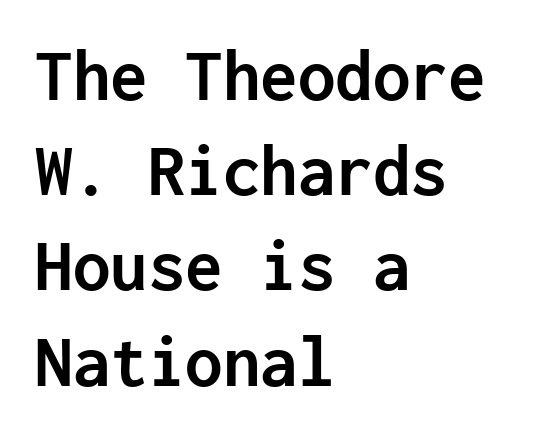
{"serif": "no", "italic": "no", "bold": "yes", "weight": "semibold", "width": "normal", "stroke_contrast": "low", "x_height": "medium", "monospaced": "yes", "underline": "no", "align": "left", "line_spacing": "normal", "line_spacing_ratio": 1.27, "letter_spacing": "normal", "letter_spacing_em": 0.0, "glyph_px": 75}
